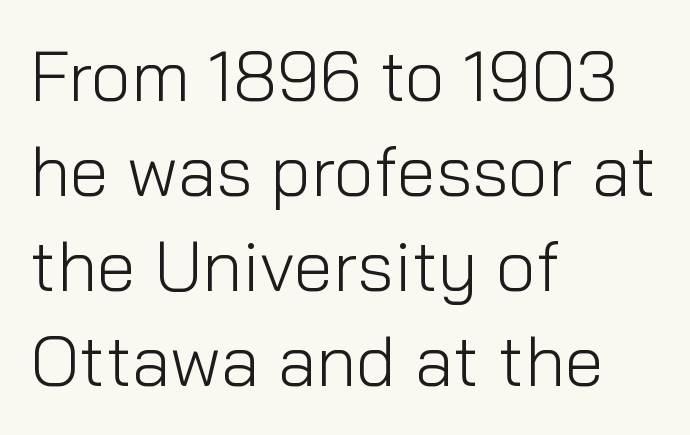
{"serif": "no", "italic": "no", "bold": "no", "weight": "light", "width": "normal", "stroke_contrast": "low", "x_height": "medium", "monospaced": "no", "underline": "no", "align": "left", "line_spacing": "normal", "line_spacing_ratio": 1.34, "letter_spacing": "normal", "letter_spacing_em": 0.0, "glyph_px": 71}
